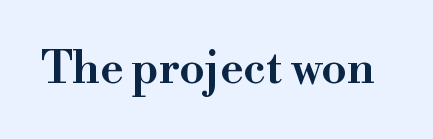
As a designer I'd log this as weight 600, semibold. Serifs: yes, visible at the terminals of the letterforms. Each word holds together tightly as a unit, with standard inter-letter gaps. Proportional: the letters do not fall into vertical columns. The specimen reads as upright at a glance.
